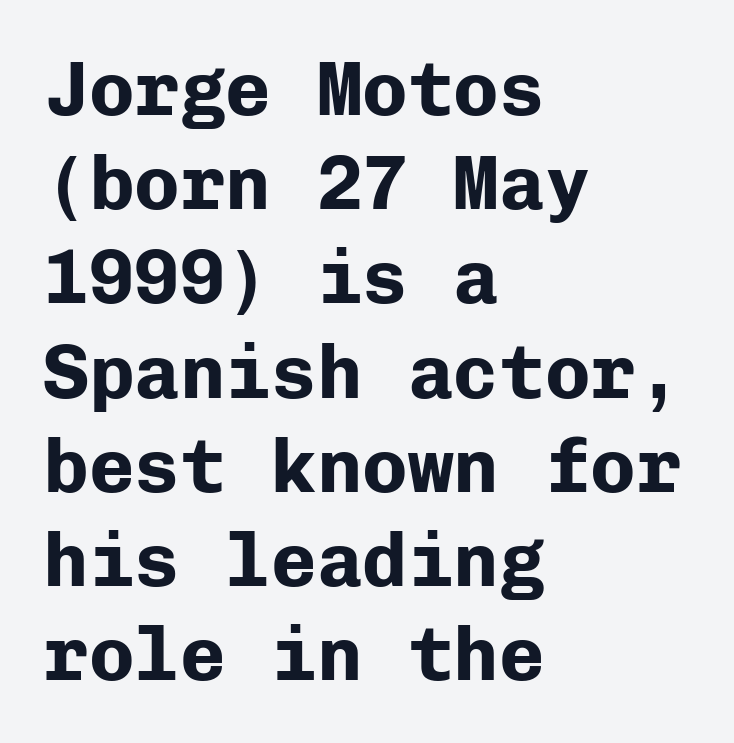
The image shows 76 px bold sans-serif type, upright, monospaced; set left-aligned, line spacing 1.24x, normal letter spacing, not underlined; low stroke contrast and a medium x-height.
